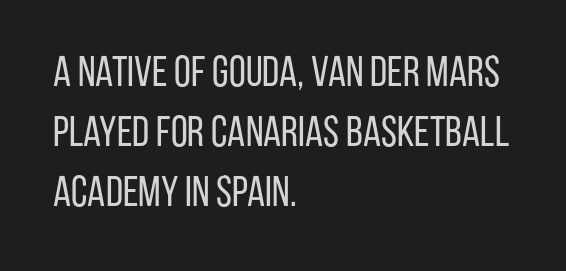
Q: Is the text bold? A: No.
Q: Is the text italic (slanted)? A: No, it is upright.
Q: Is the typeface a serif or a sans-serif typeface? A: Sans-serif.
Q: Is the text underlined? A: No.
Q: How is the paragraph aligned? A: Left-aligned.
Q: Is the spacing between letters normal or unusually wide? A: Normal.
Q: Is the spacing between lines tight, normal or loose? A: Normal.
Q: Width (condensed, normal, or wide)? A: Condensed.
Q: Stroke contrast? A: Low.
Q: x-height? A: Large.
Q: Monospaced? A: No.
